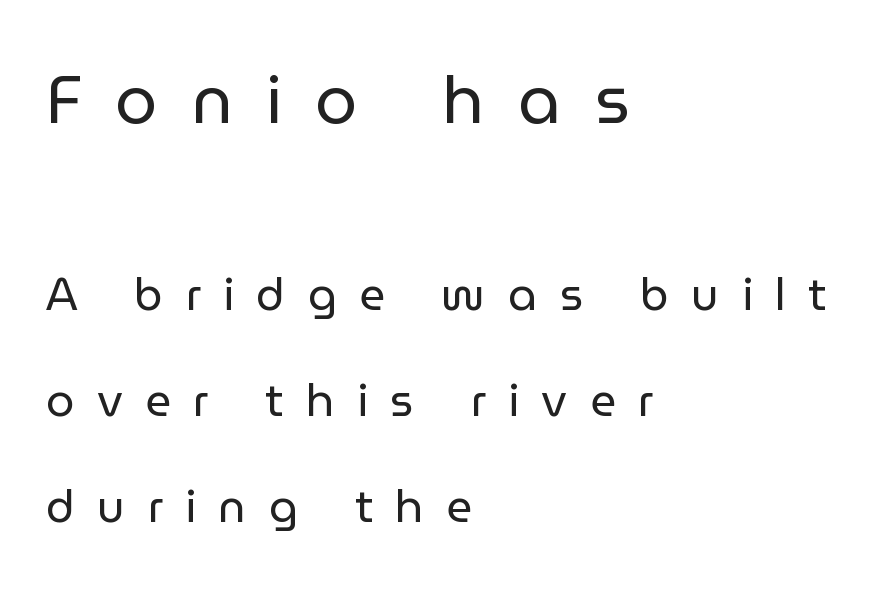
Think of a printed novel: that variable character pitch is what you see here. Leading: increased. The specimen omits any rule beneath the text block's lines. Compared with typical body copy, the letter spacing here is much looser.
